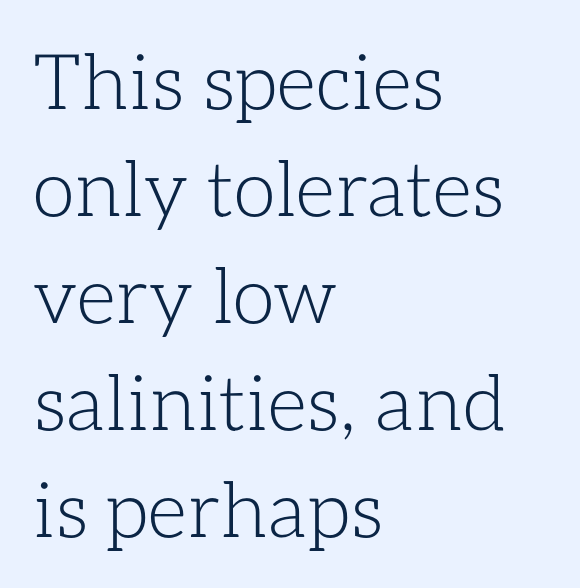
Beneath every word, the page is bare. This rendering leaves character spacing at its baseline value. The compositor pushed each line to the left boundary. On a weight scale, this lands at 450 or below.
